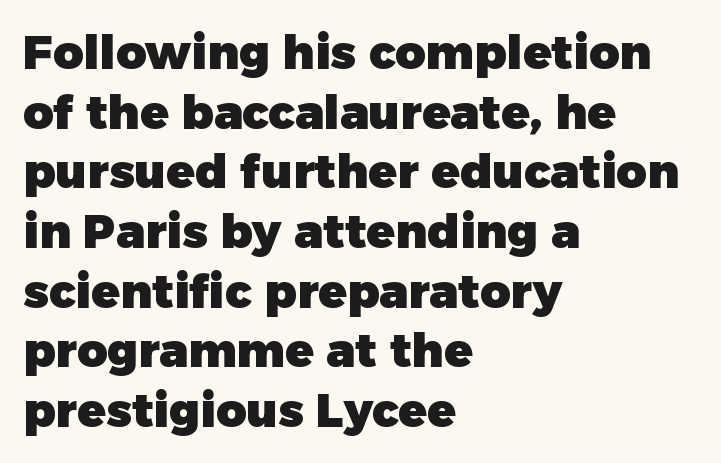
Thick stems and heavy bowls — unmistakably bold. Each letter keeps its own natural width here, so spacing adapts to shape. Successive baselines arrive at the customary interval. Type without underlining. Rendered with straight, roman letterforms. Is this a sans? Yes — the strokes have no serifs.
